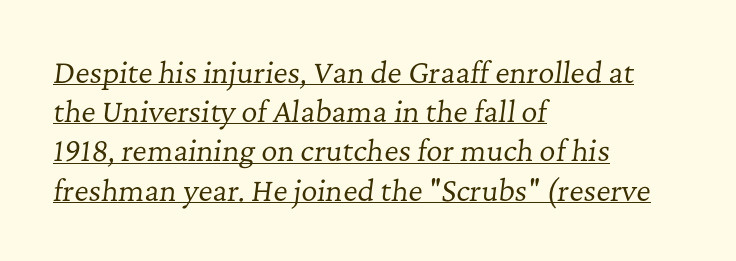
Q: Is the text bold? A: No.
Q: Is the text italic (slanted)? A: Yes, it leans right by about 7 degrees.
Q: Is the typeface a serif or a sans-serif typeface? A: Serif.
Q: Is the text underlined? A: Yes.
Q: How is the paragraph aligned? A: Left-aligned.
Q: Is the spacing between letters normal or unusually wide? A: Normal.
Q: Is the spacing between lines tight, normal or loose? A: Normal.
Q: Width (condensed, normal, or wide)? A: Normal.
Q: Stroke contrast? A: Low.
Q: x-height? A: Medium.
Q: Monospaced? A: No.
